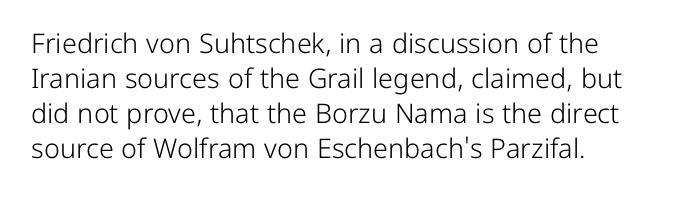
{"italic": "no", "bold": "no", "underline": "no", "line_spacing": "normal", "line_spacing_ratio": 1.3, "letter_spacing": "normal", "letter_spacing_em": 0.0, "glyph_px": 27}
